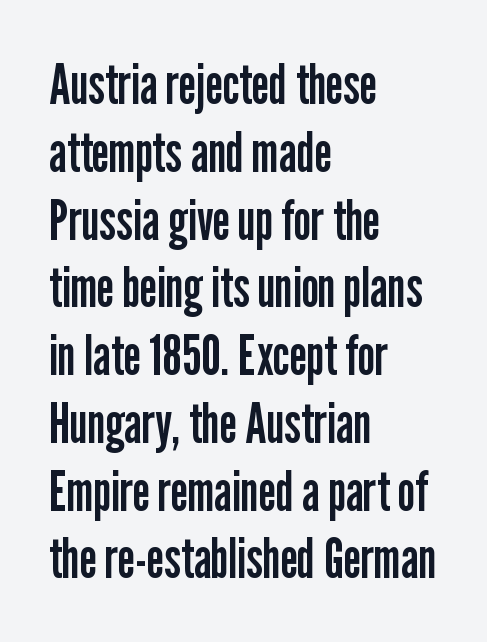
{"serif": "no", "italic": "no", "bold": "no", "weight": "regular", "width": "condensed", "stroke_contrast": "low", "x_height": "medium", "monospaced": "no", "underline": "no", "align": "left", "line_spacing_ratio": 1.21, "letter_spacing": "normal", "letter_spacing_em": 0.0, "glyph_px": 56}
